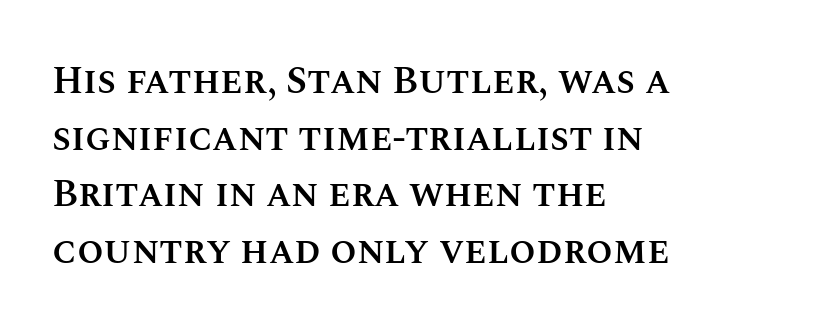
Typographic density is moderately raised because the face is semibold. The text block is weighted toward the left margin, trailing off unevenly rightward. This sample uses an upright cut, with every glyph sitting square on the baseline. The passage shown is not underscored anywhere.
